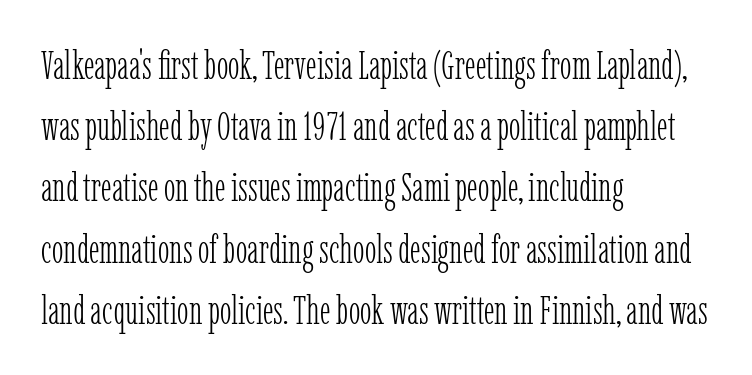
A typesetter would mark this as roman, not italic. A serif font was chosen for this passage. The rendering keeps characters at their native spacing. A student would call this left alignment; a typographer would say flush left, rag right. The space between consecutive lines is moderate.
